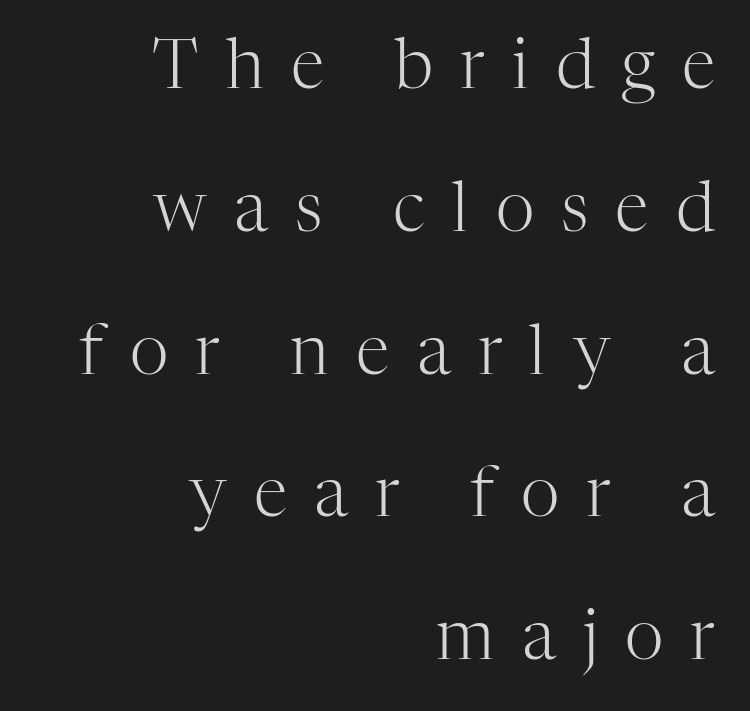
Line endings align vertically; line beginnings do not. Notice the wide empty band between every row — that's loose leading. The space beneath each line is pristine and unruled. Is there any slant? The stems are plumb. Type style note: has serifs.
